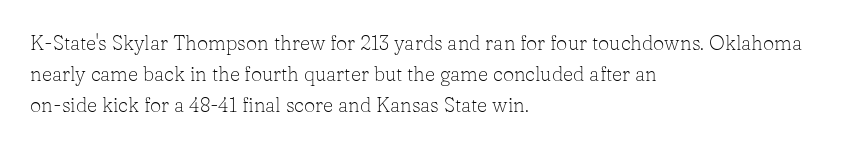
Q: Is the text bold? A: No.
Q: Is the text italic (slanted)? A: No, it is upright.
Q: Is the text underlined? A: No.
Q: How is the paragraph aligned? A: Left-aligned.
Q: Is the spacing between letters normal or unusually wide? A: Normal.
Q: Is the spacing between lines tight, normal or loose? A: Normal.
